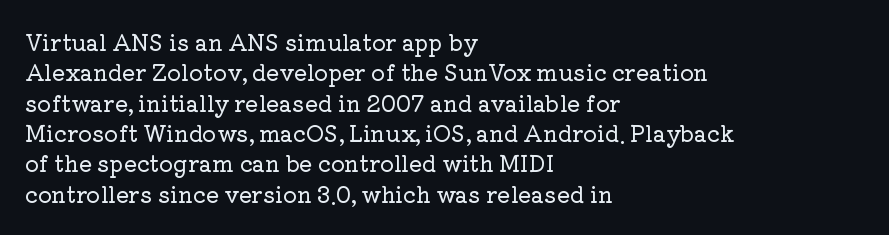
{"italic": "no", "underline": "no", "align": "left", "line_spacing": "normal", "line_spacing_ratio": 1.38, "letter_spacing": "normal", "letter_spacing_em": 0.0, "glyph_px": 22}
